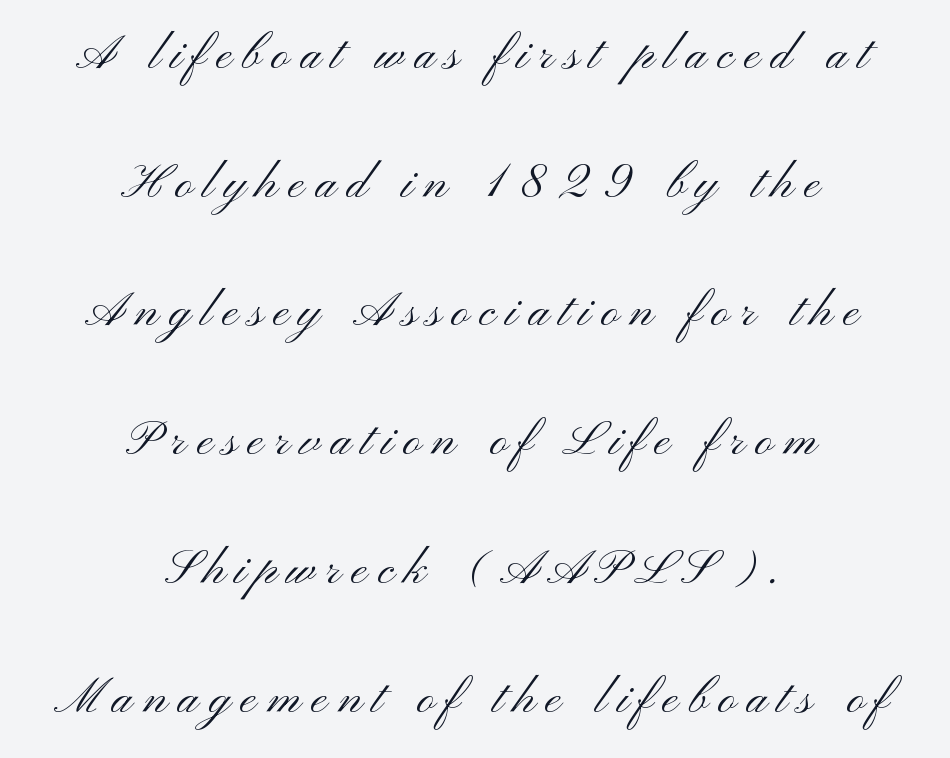
Character widths vary here, with narrow letters taking less room than wide ones. Airy leading. A typesetter would label this face a sans. Ink coverage per letter is moderate at most. The paragraph shown floats in the horizontal middle.
